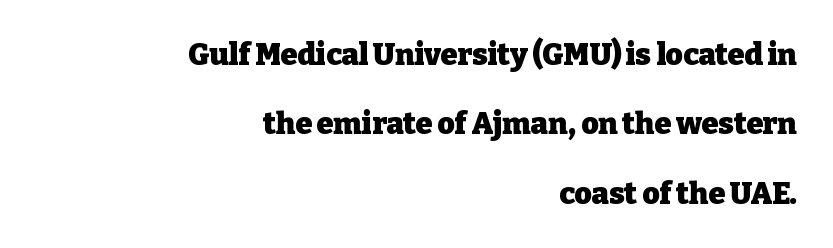
Q: Is the text bold? A: Yes.
Q: Is the text italic (slanted)? A: No, it is upright.
Q: Is the typeface a serif or a sans-serif typeface? A: Serif.
Q: Is the text underlined? A: No.
Q: How is the paragraph aligned? A: Right-aligned.
Q: Is the spacing between letters normal or unusually wide? A: Normal.
Q: Is the spacing between lines tight, normal or loose? A: Loose.
Q: Width (condensed, normal, or wide)? A: Normal.
Q: Stroke contrast? A: Low.
Q: x-height? A: Medium.
Q: Monospaced? A: No.
